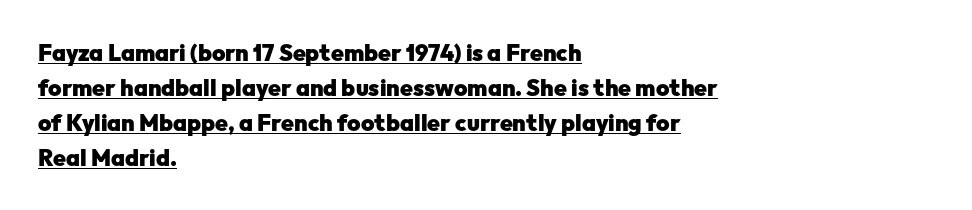
Q: Is the text bold? A: Yes.
Q: Is the text italic (slanted)? A: No, it is upright.
Q: Is the text underlined? A: Yes.
Q: How is the paragraph aligned? A: Left-aligned.
Q: Is the spacing between letters normal or unusually wide? A: Normal.
Q: Is the spacing between lines tight, normal or loose? A: Normal.
